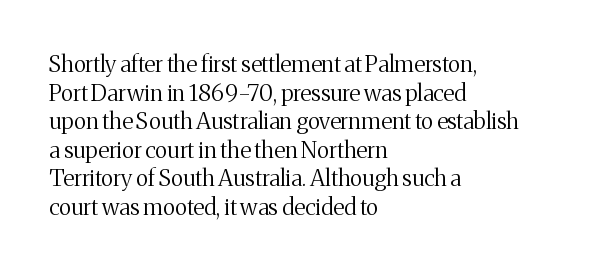
The image shows 23 px text type, upright; set left-aligned, line spacing 1.24x, normal letter spacing, not underlined.
